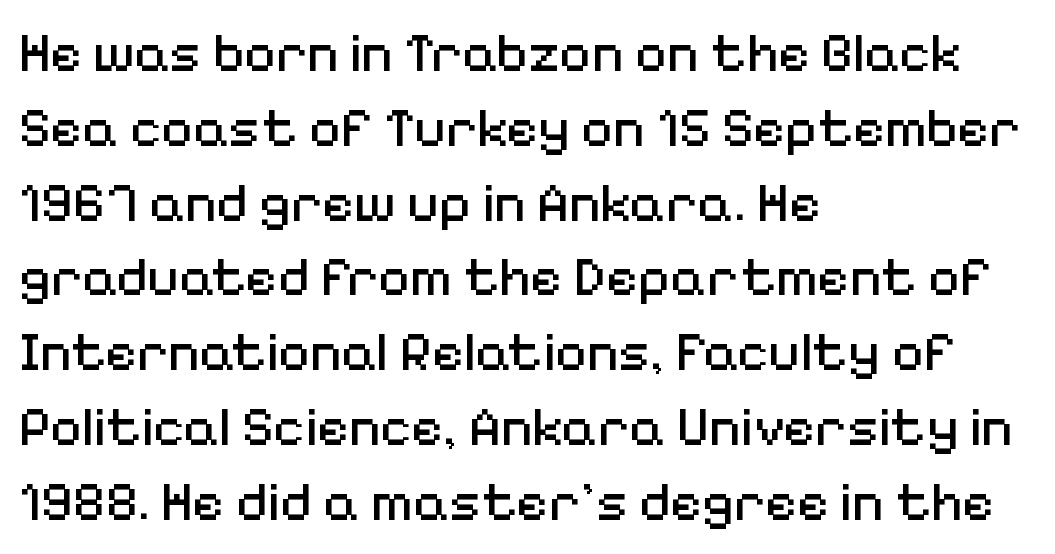
Examine the stroke ends and you'll find no serifs. Italic? Not at all — the glyphs are vertical. How would I describe the line gaps? Plain and ordinary. The zone under the glyphs is completely vacant.
